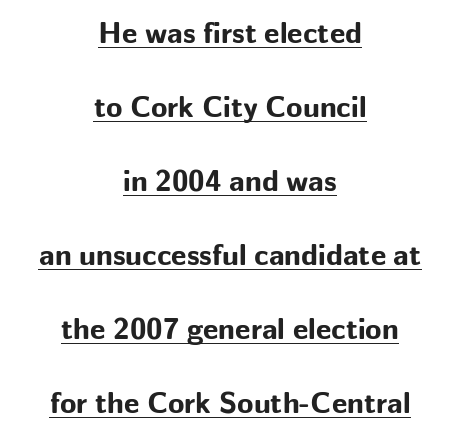
Q: Is the text bold? A: Yes.
Q: Is the text italic (slanted)? A: No, it is upright.
Q: Is the typeface a serif or a sans-serif typeface? A: Sans-serif.
Q: Is the text underlined? A: Yes.
Q: How is the paragraph aligned? A: Centered.
Q: Is the spacing between letters normal or unusually wide? A: Normal.
Q: Is the spacing between lines tight, normal or loose? A: Loose.
Q: Width (condensed, normal, or wide)? A: Normal.
Q: Stroke contrast? A: Low.
Q: x-height? A: Medium.
Q: Monospaced? A: No.
